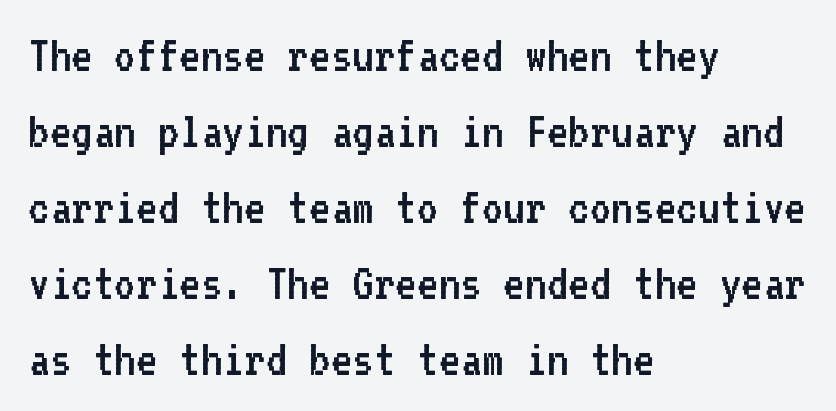
Is the stroke heavy? The answer is a plain regular-or-lighter. One-word summary of the alignment: left. In terms of letterspacing, this is plain default setting. Plain, unruled lines of type. The vertical gap from one line to the next is medium. The passage shown is typed in a monospace face where columns stay perfectly aligned.
